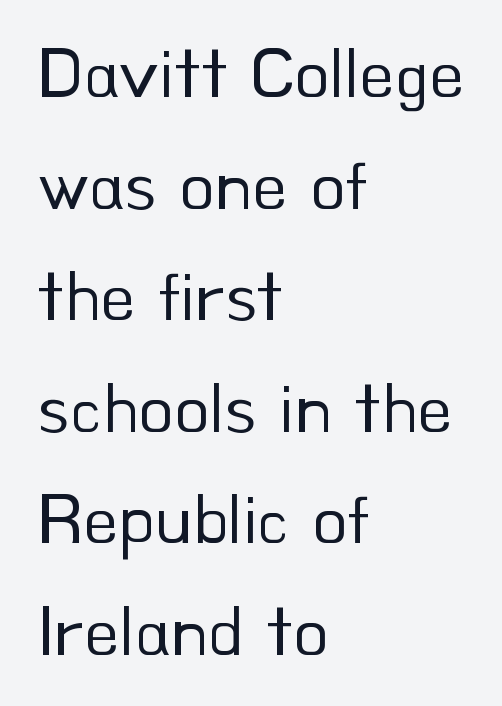
The image shows 72 px regular-weight sans-serif type, upright; set left-aligned, normal line spacing (1.55x), normal letter spacing, not underlined; low stroke contrast and a small x-height.
